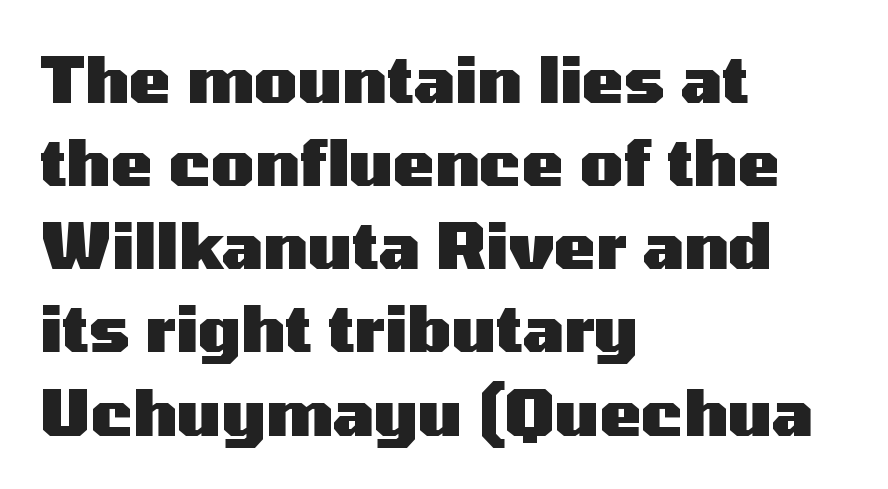
The designer left line spacing at the default. Think of a printed novel: that variable character pitch is what you see here. Notice how the stems are strictly vertical — no italics here. Weight check: bold — yes, fully.
